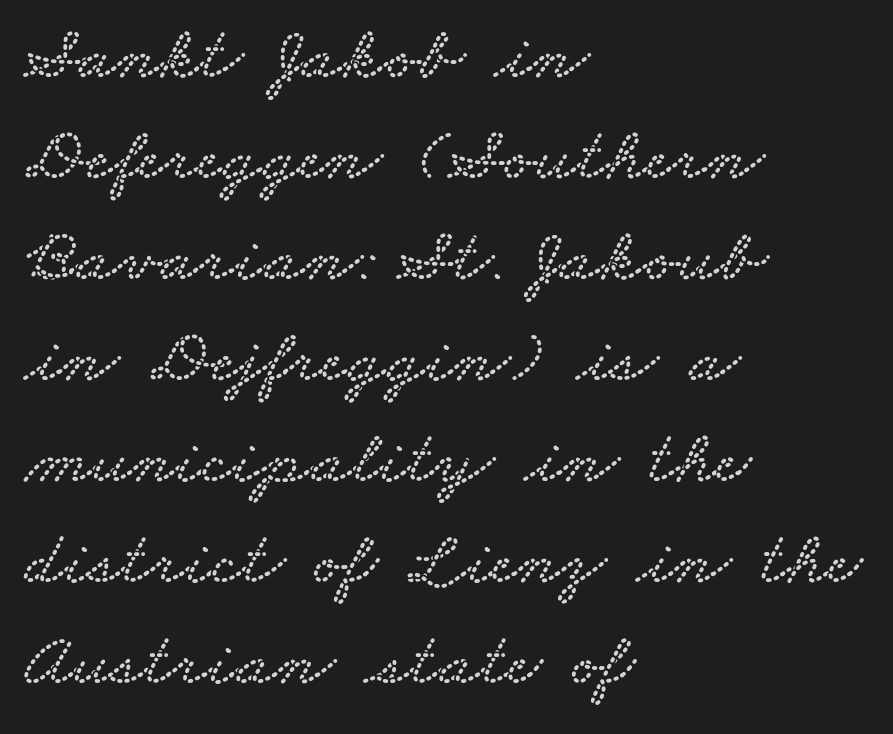
{"serif": "yes", "width": "wide", "stroke_contrast": "low", "x_height": "small", "monospaced": "no", "underline": "no", "align": "left", "line_spacing": "normal", "line_spacing_ratio": 1.33, "letter_spacing": "normal", "letter_spacing_em": 0.0, "glyph_px": 76}
